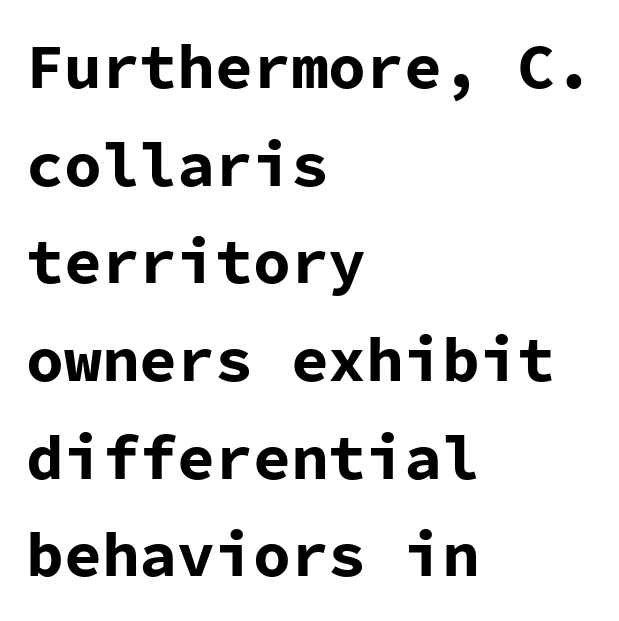
Q: Is the text bold? A: Yes.
Q: Is the text italic (slanted)? A: No, it is upright.
Q: Is the typeface a serif or a sans-serif typeface? A: Sans-serif.
Q: Is the text underlined? A: No.
Q: How is the paragraph aligned? A: Left-aligned.
Q: Is the spacing between letters normal or unusually wide? A: Normal.
Q: Is the spacing between lines tight, normal or loose? A: Normal.
Q: Width (condensed, normal, or wide)? A: Normal.
Q: Stroke contrast? A: Low.
Q: x-height? A: Medium.
Q: Monospaced? A: Yes.
